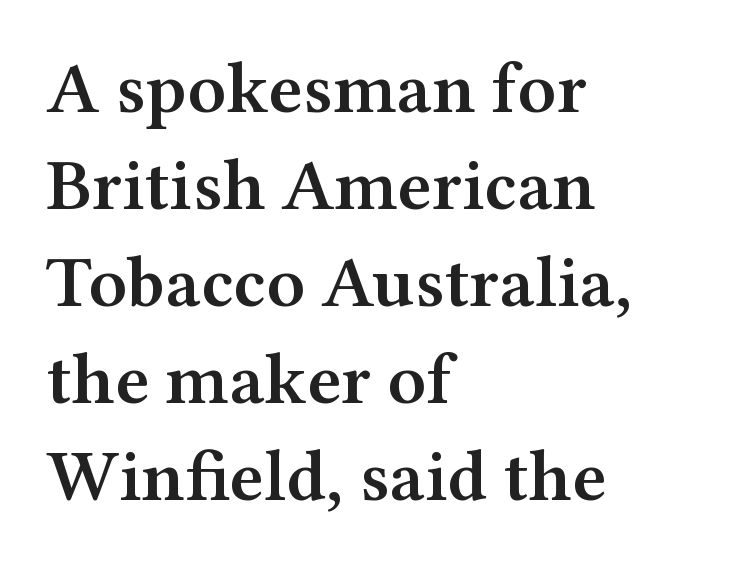
The image shows 73 px semibold, wide serif type, upright; set left-aligned, normal line spacing (1.33x), normal letter spacing, not underlined; medium stroke contrast and a medium x-height.
